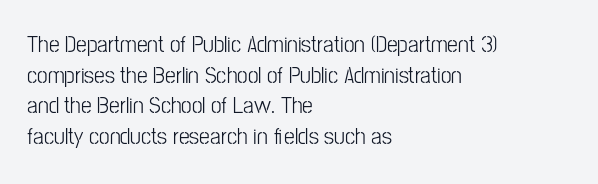
These lines stack with their left ends in a neat column. This sample uses plain, unmodified letter spacing. Rows of type keep a routine distance in the vertical direction. The glyphs are unaccompanied by any horizontal stroke below them. Vertical strokes here are truly vertical.
